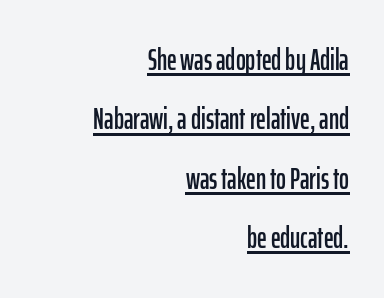
Q: Is the text italic (slanted)? A: No, it is upright.
Q: Is the typeface a serif or a sans-serif typeface? A: Sans-serif.
Q: Is the text underlined? A: Yes.
Q: How is the paragraph aligned? A: Right-aligned.
Q: Is the spacing between letters normal or unusually wide? A: Normal.
Q: Is the spacing between lines tight, normal or loose? A: Loose.
Q: Width (condensed, normal, or wide)? A: Condensed.
Q: Stroke contrast? A: Low.
Q: x-height? A: Medium.
Q: Monospaced? A: No.
